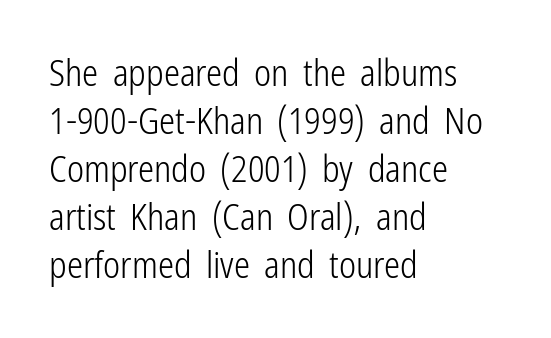
The image shows 36 px light, condensed sans-serif type, upright; set left-aligned, normal line spacing (1.33x), normal letter spacing, not underlined; low stroke contrast and a medium x-height.
